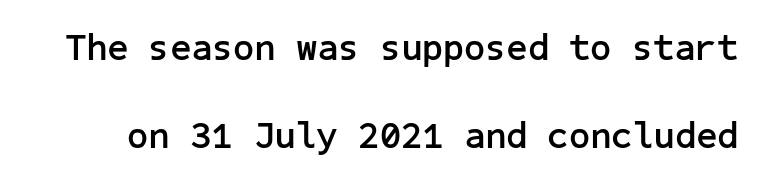
{"serif": "no", "italic": "no", "bold": "yes", "weight": "semibold", "width": "normal", "stroke_contrast": "low", "x_height": "medium", "underline": "no", "line_spacing": "loose", "line_spacing_ratio": 2.37, "letter_spacing": "normal", "letter_spacing_em": 0.0, "glyph_px": 37}
